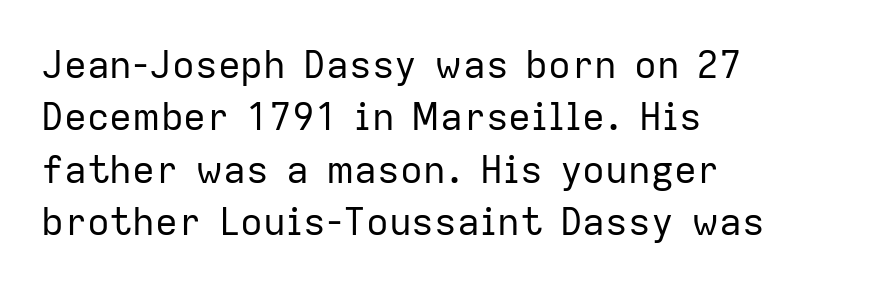
{"serif": "no", "italic": "no", "bold": "no", "weight": "regular", "width": "normal", "stroke_contrast": "low", "x_height": "medium", "monospaced": "no", "underline": "no", "align": "left", "line_spacing": "normal", "line_spacing_ratio": 1.38, "letter_spacing": "normal", "letter_spacing_em": 0.0, "glyph_px": 38}
